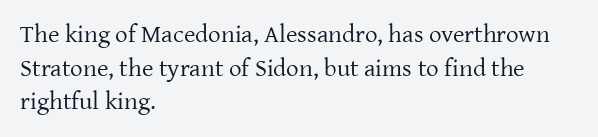
Honestly, there is no underline to notice here at all. When letters stand straight like this, we call the style roman or upright. The passage shown stacks its lines at a standard gap. Horizontal alignment here is leftward, the default for most running prose. Ink coverage per letter is moderate at most.
